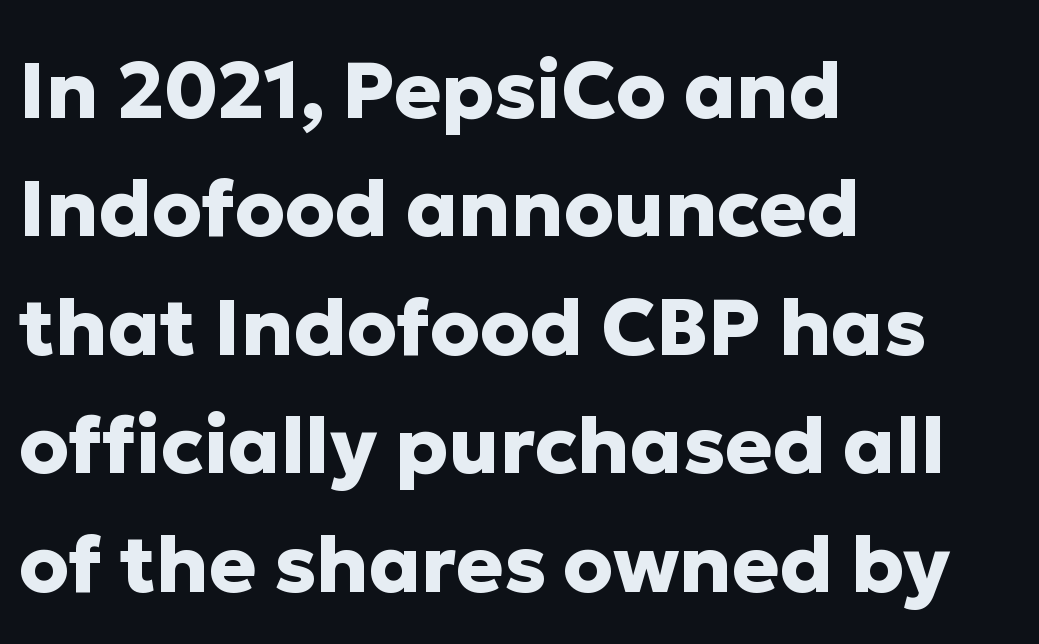
The face used here is rendered with its standard letterfit. Descenders are the only things crossing below the line. This sample has the flowing, uneven cadence of proportional lettering. One glance says typical: line gaps are just what's usual. Horizontal alignment here is leftward, the default for most running prose. Notice how thick the strokes are: this is what a full bold looks like.
